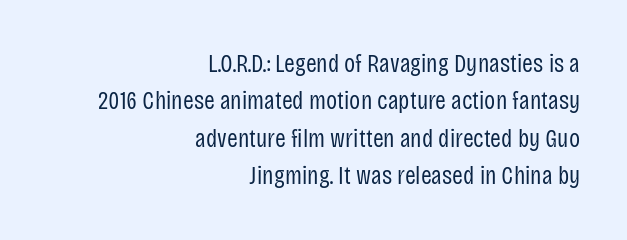
The image shows 26 px text type, upright; set right-aligned, normal line spacing (1.44x), normal letter spacing, not underlined.
